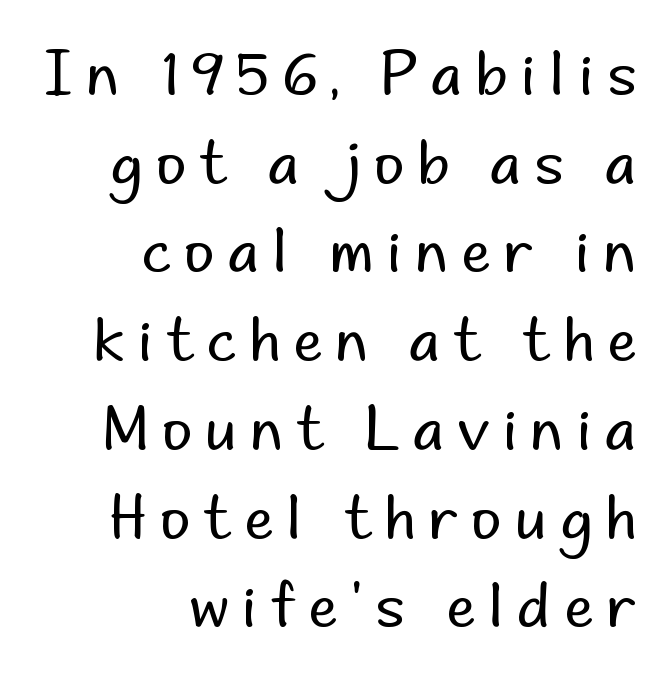
Q: Is the text bold? A: No.
Q: Is the text italic (slanted)? A: No, it is upright.
Q: Is the typeface a serif or a sans-serif typeface? A: Sans-serif.
Q: Is the text underlined? A: No.
Q: How is the paragraph aligned? A: Right-aligned.
Q: Is the spacing between letters normal or unusually wide? A: Unusually wide.
Q: Is the spacing between lines tight, normal or loose? A: Normal.
Q: Width (condensed, normal, or wide)? A: Normal.
Q: Stroke contrast? A: Low.
Q: x-height? A: Small.
Q: Monospaced? A: No.
